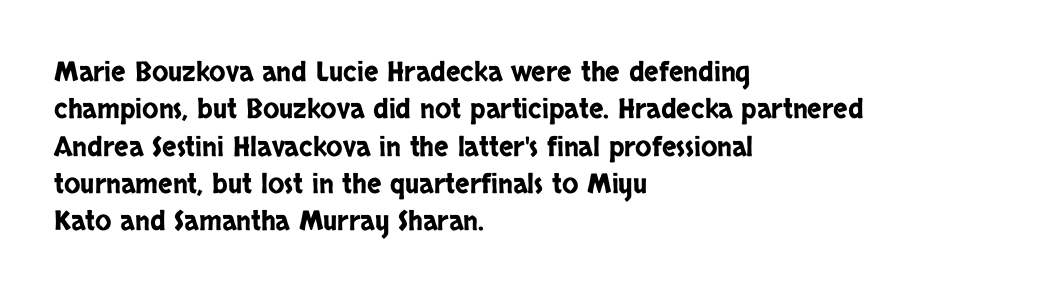
The image shows 27 px text type, upright; set left-aligned, normal line spacing (1.38x), normal letter spacing, not underlined.
